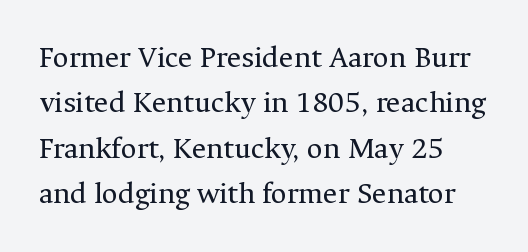
The image shows 31 px regular-weight serif type, upright; set left-aligned, normal line spacing (1.46x), normal letter spacing, not underlined; medium stroke contrast and a medium x-height.
